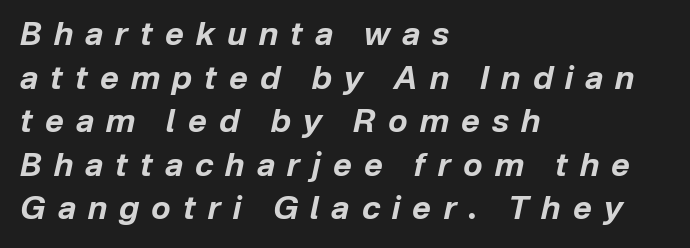
Q: Is the text bold? A: Yes.
Q: Is the text italic (slanted)? A: Yes, it leans right by about 12 degrees.
Q: Is the text underlined? A: No.
Q: How is the paragraph aligned? A: Left-aligned.
Q: Is the spacing between letters normal or unusually wide? A: Unusually wide.
Q: Is the spacing between lines tight, normal or loose? A: Normal.
Q: Width (condensed, normal, or wide)? A: Normal.
Q: Stroke contrast? A: Low.
Q: x-height? A: Medium.
Q: Monospaced? A: No.
